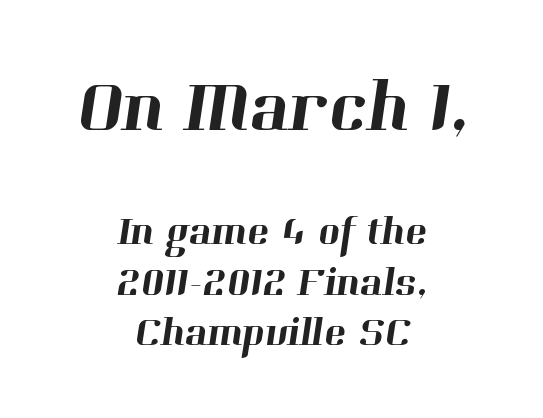
The image shows 74 px serif type; set centered, line spacing 1.21x, normal letter spacing, not underlined; the first (top) block is 1.76x larger; high stroke contrast and a medium x-height.
